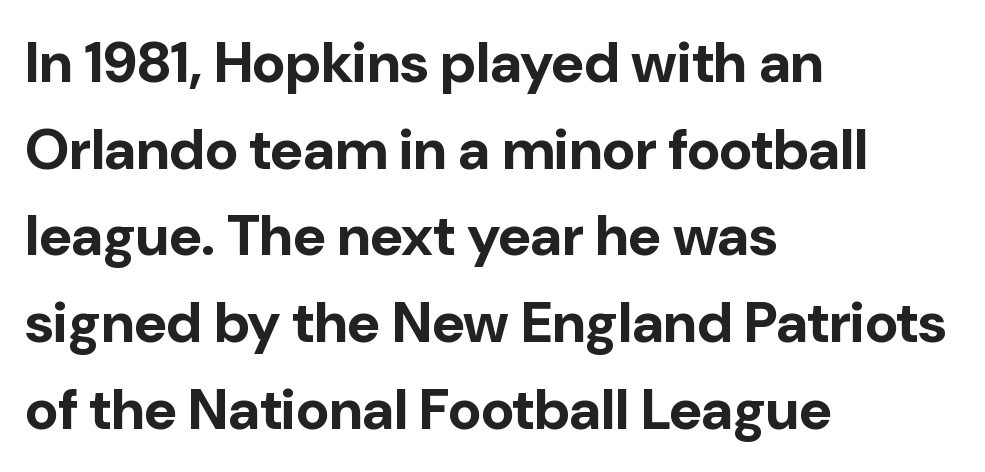
Q: Is the text bold? A: Yes.
Q: Is the text italic (slanted)? A: No, it is upright.
Q: Is the typeface a serif or a sans-serif typeface? A: Sans-serif.
Q: Is the text underlined? A: No.
Q: How is the paragraph aligned? A: Left-aligned.
Q: Is the spacing between letters normal or unusually wide? A: Normal.
Q: Is the spacing between lines tight, normal or loose? A: Normal.
Q: Width (condensed, normal, or wide)? A: Normal.
Q: Stroke contrast? A: Low.
Q: x-height? A: Medium.
Q: Monospaced? A: No.
